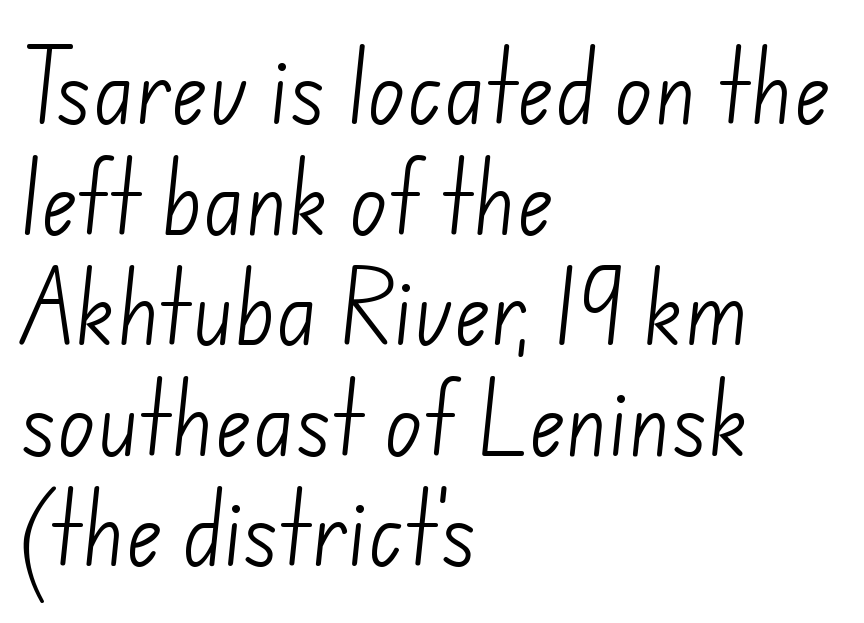
Q: Is the text bold? A: No.
Q: Is the typeface a serif or a sans-serif typeface? A: Sans-serif.
Q: Is the text underlined? A: No.
Q: How is the paragraph aligned? A: Left-aligned.
Q: Is the spacing between letters normal or unusually wide? A: Normal.
Q: Is the spacing between lines tight, normal or loose? A: Normal.
Q: Width (condensed, normal, or wide)? A: Normal.
Q: Stroke contrast? A: Low.
Q: x-height? A: Small.
Q: Monospaced? A: No.
